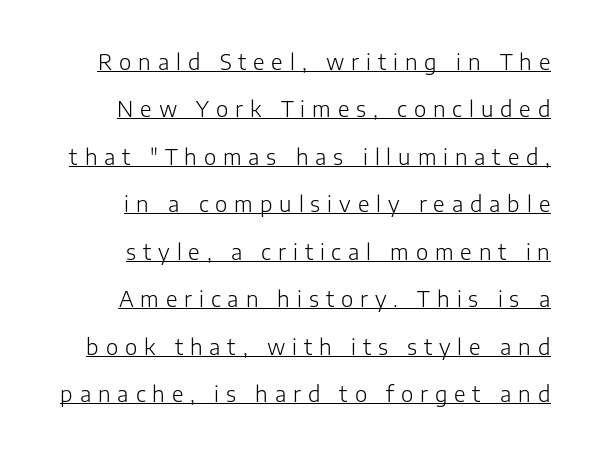
Q: Is the text bold? A: No.
Q: Is the text italic (slanted)? A: No, it is upright.
Q: Is the text underlined? A: Yes.
Q: How is the paragraph aligned? A: Right-aligned.
Q: Is the spacing between letters normal or unusually wide? A: Unusually wide.
Q: Is the spacing between lines tight, normal or loose? A: Loose.
